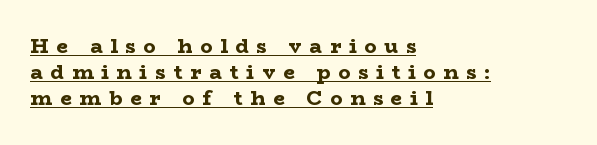
Leftover space on each line is placed entirely after the last word. The lines sit at an ordinary, default distance from one another. As a designer I'd log this as weight 700, bold. Caption: lettering with a line underneath. Look at the tracking — it's clearly loosened, letters drifting apart.
